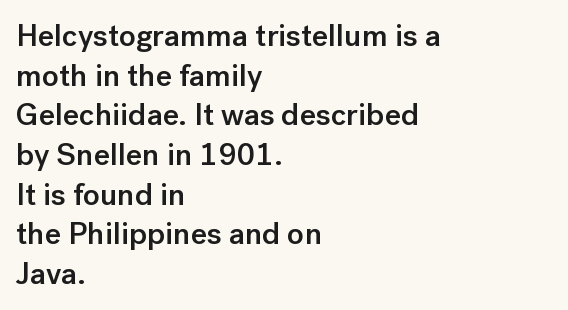
The image shows 31 px semibold sans-serif type, upright; set left-aligned, normal line spacing (1.28x), normal letter spacing, not underlined; low stroke contrast and a medium x-height.
